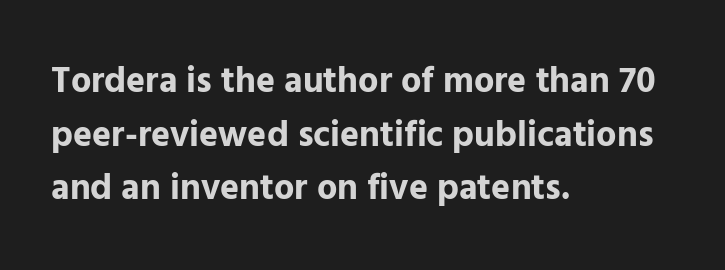
{"serif": "no", "italic": "no", "bold": "yes", "weight": "bold", "width": "normal", "stroke_contrast": "low", "x_height": "medium", "monospaced": "no", "underline": "no", "align": "left", "line_spacing": "normal", "line_spacing_ratio": 1.49, "letter_spacing": "normal", "letter_spacing_em": 0.0, "glyph_px": 36}
